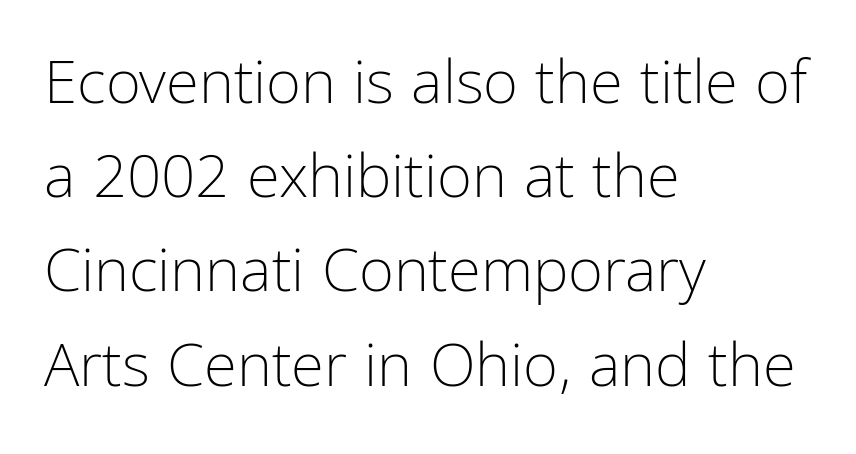
Q: Is the text bold? A: No.
Q: Is the text italic (slanted)? A: No, it is upright.
Q: Is the typeface a serif or a sans-serif typeface? A: Sans-serif.
Q: Is the text underlined? A: No.
Q: How is the paragraph aligned? A: Left-aligned.
Q: Is the spacing between letters normal or unusually wide? A: Normal.
Q: Is the spacing between lines tight, normal or loose? A: Normal.
Q: Width (condensed, normal, or wide)? A: Condensed.
Q: Stroke contrast? A: Low.
Q: x-height? A: Medium.
Q: Monospaced? A: No.
